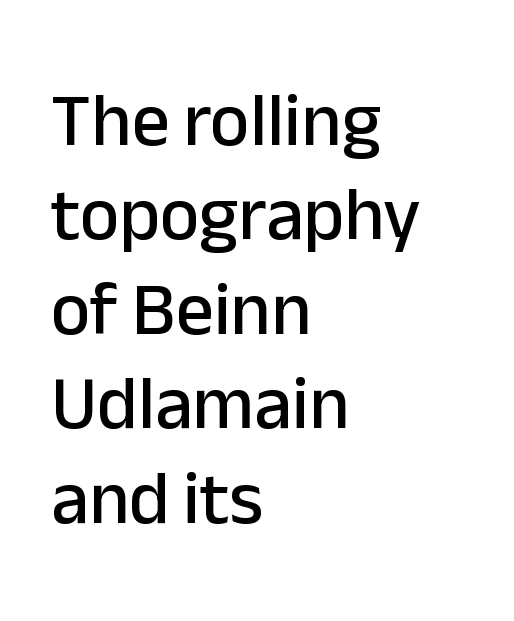
The image shows 75 px sans-serif type, upright; set left-aligned, normal line spacing (1.26x), normal letter spacing, not underlined; low stroke contrast and a medium x-height.
